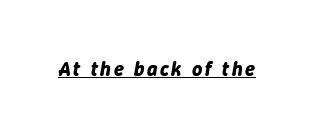
{"italic": "yes", "lean": "right", "slant_degrees": 9, "bold": "yes", "underline": "yes", "glyph_px": 20}
